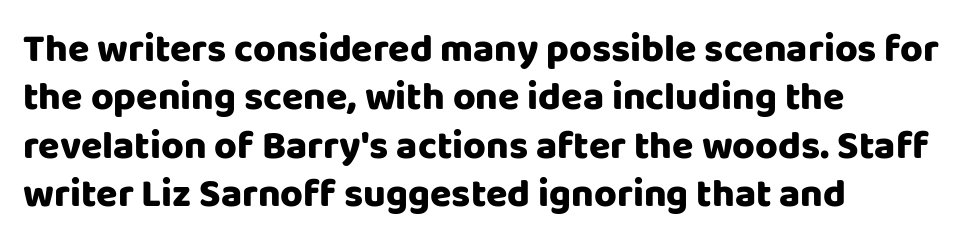
Q: Is the text italic (slanted)? A: No, it is upright.
Q: Is the typeface a serif or a sans-serif typeface? A: Sans-serif.
Q: Is the text underlined? A: No.
Q: How is the paragraph aligned? A: Left-aligned.
Q: Is the spacing between letters normal or unusually wide? A: Normal.
Q: Width (condensed, normal, or wide)? A: Normal.
Q: Stroke contrast? A: Low.
Q: x-height? A: Large.
Q: Monospaced? A: No.
